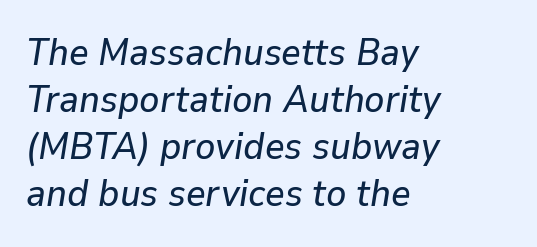
Does the copy run flush right? No — it runs flush left. Observe the ordinary spacing: letters are neighbours, not strangers. Would a proofreader flag this as italicized? Yes. These lines are rendered in a variable-pitch font.
